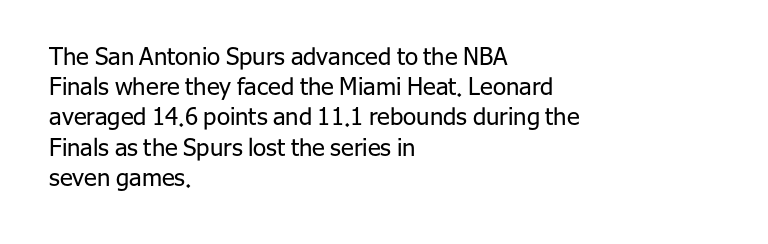
The image shows 24 px text type, upright; set left-aligned, normal line spacing (1.26x), normal letter spacing, not underlined.
